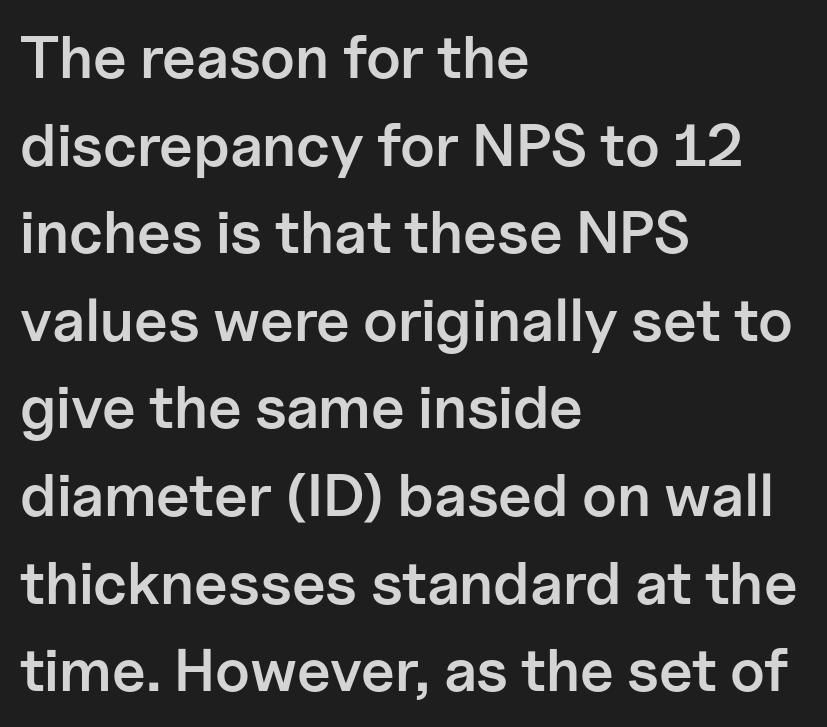
Q: Is the text bold? A: Semi-bold.
Q: Is the text italic (slanted)? A: No, it is upright.
Q: Is the typeface a serif or a sans-serif typeface? A: Sans-serif.
Q: Is the text underlined? A: No.
Q: How is the paragraph aligned? A: Left-aligned.
Q: Is the spacing between letters normal or unusually wide? A: Normal.
Q: Is the spacing between lines tight, normal or loose? A: Normal.
Q: Width (condensed, normal, or wide)? A: Normal.
Q: Stroke contrast? A: Low.
Q: x-height? A: Medium.
Q: Monospaced? A: No.
